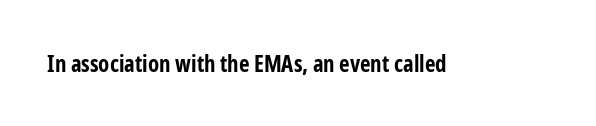
Notice how thick the strokes are: this is what a full bold looks like. In terms of letterspacing, this is plain default setting. The specimen omits any rule beneath the text block's lines. The lettering stays uniformly vertical, giving the passage a roman look.
